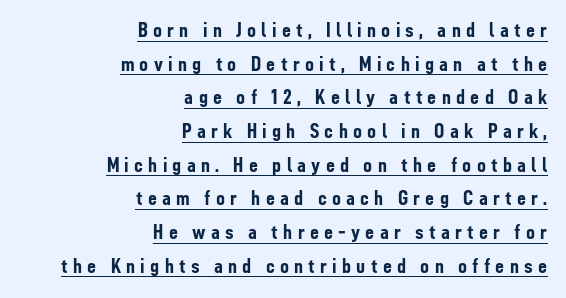
The image shows 22 px bold type, upright; set right-aligned, normal line spacing (1.53x), unusually wide letter spacing (+0.24 em), underlined.
